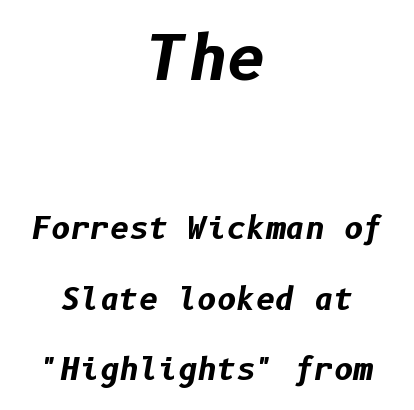
Summary of vertical rhythm: relaxed, with wide interline spacing. The more generous point size was reserved for the upper chunk. Casual observation: everything's sitting right in the middle. Typesetter's note: full bold, strokes at maximum text heaviness. The space beneath each line is pristine and unruled. The glyphs look as if they've been sheared to an angle.
